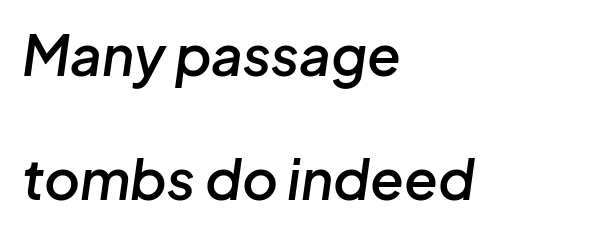
The image shows 55 px semibold type, italic (leaning right); set left-aligned, loose line spacing (2.26x), normal letter spacing, not underlined; low stroke contrast and a medium x-height.
